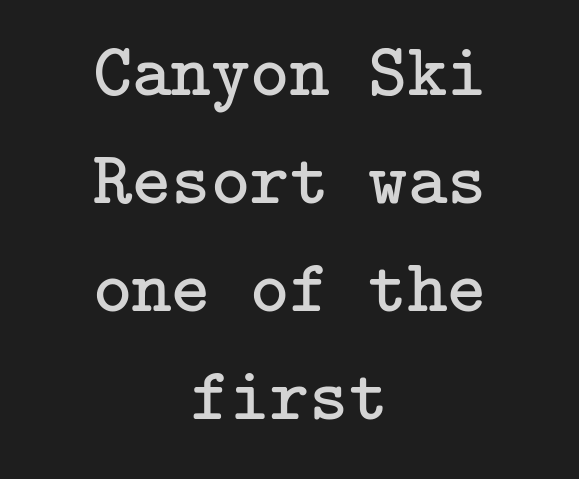
The image shows 75 px regular-weight serif type, upright; set centered, normal line spacing (1.44x), normal letter spacing, not underlined; low stroke contrast and a medium x-height.
